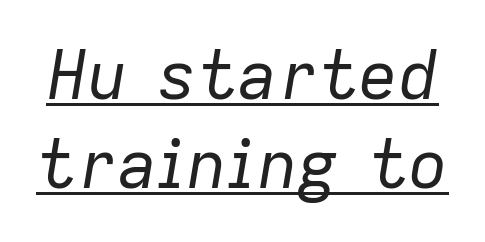
Line spacing here is normal. Think standard paragraph weight, or any step lighter than that. Caption: lettering with a line underneath. The rendering keeps characters at their native spacing.
